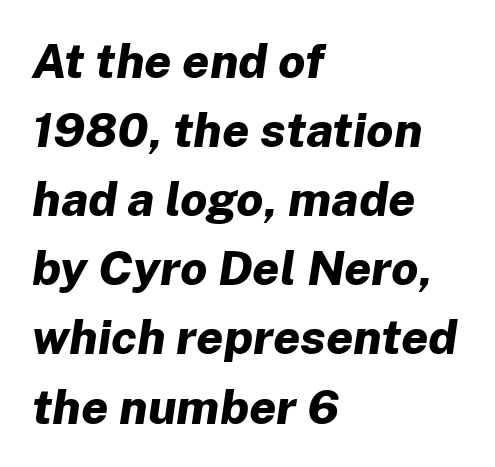
Q: Is the text bold? A: Yes.
Q: Is the text italic (slanted)? A: Yes, it leans right by about 8 degrees.
Q: Is the text underlined? A: No.
Q: How is the paragraph aligned? A: Left-aligned.
Q: Is the spacing between letters normal or unusually wide? A: Normal.
Q: Is the spacing between lines tight, normal or loose? A: Normal.
Q: Width (condensed, normal, or wide)? A: Normal.
Q: Stroke contrast? A: Low.
Q: x-height? A: Medium.
Q: Monospaced? A: No.
